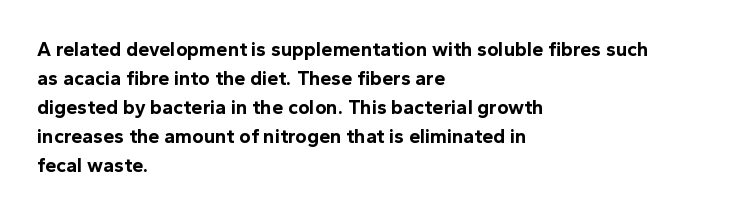
Style check: upright. The block of text has a typical density, with ordinary space between rows. The words here are not underlined. The paragraph shown leans on its left margin. The gaps between neighbouring characters are ordinary and unremarkable.
